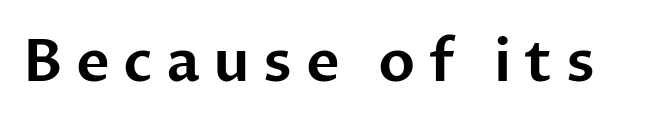
The image shows 58 px sans-serif type, upright; set unusually wide letter spacing (+0.23 em), not underlined; low stroke contrast and a medium x-height.
